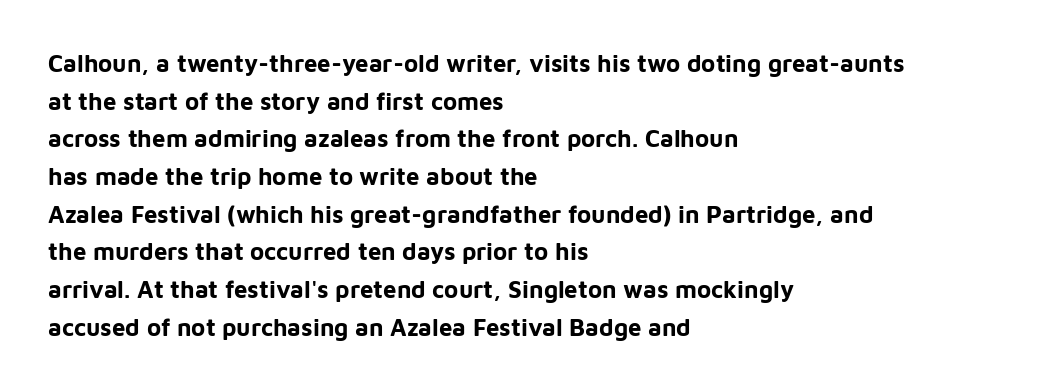
Q: Is the text bold? A: Yes.
Q: Is the text italic (slanted)? A: No, it is upright.
Q: Is the text underlined? A: No.
Q: How is the paragraph aligned? A: Left-aligned.
Q: Is the spacing between letters normal or unusually wide? A: Normal.
Q: Is the spacing between lines tight, normal or loose? A: Normal.
